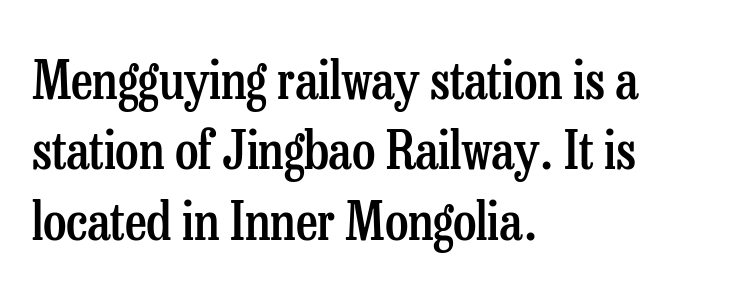
Q: Is the text bold? A: Semi-bold.
Q: Is the text italic (slanted)? A: No, it is upright.
Q: Is the typeface a serif or a sans-serif typeface? A: Serif.
Q: Is the text underlined? A: No.
Q: How is the paragraph aligned? A: Left-aligned.
Q: Is the spacing between letters normal or unusually wide? A: Normal.
Q: Is the spacing between lines tight, normal or loose? A: Normal.
Q: Width (condensed, normal, or wide)? A: Condensed.
Q: Stroke contrast? A: Low.
Q: x-height? A: Medium.
Q: Monospaced? A: No.
